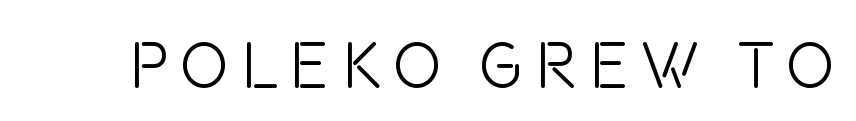
Q: Is the text bold? A: No.
Q: Is the text italic (slanted)? A: No, it is upright.
Q: Is the typeface a serif or a sans-serif typeface? A: Sans-serif.
Q: Is the text underlined? A: No.
Q: Width (condensed, normal, or wide)? A: Condensed.
Q: Stroke contrast? A: Low.
Q: x-height? A: Large.
Q: Monospaced? A: No.
